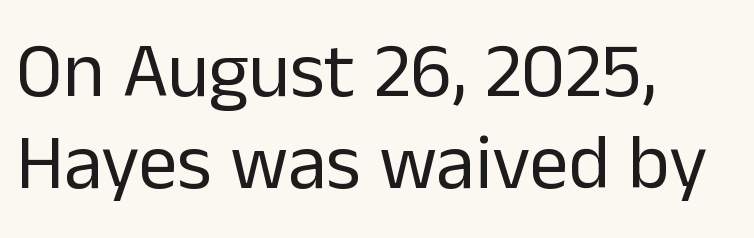
The image shows 78 px regular-weight sans-serif type, upright; set left-aligned, line spacing 1.18x, normal letter spacing, not underlined; low stroke contrast and a medium x-height.
